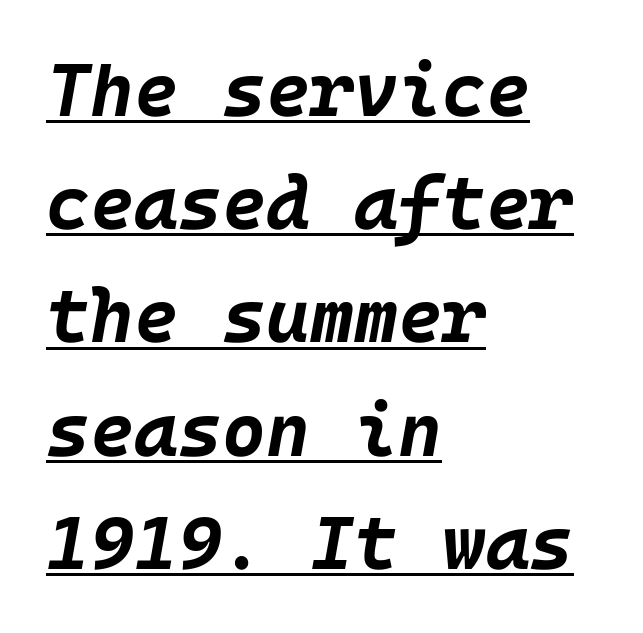
Q: Is the text bold? A: Yes.
Q: Is the text italic (slanted)? A: Yes, it leans right by about 10 degrees.
Q: Is the text underlined? A: Yes.
Q: How is the paragraph aligned? A: Left-aligned.
Q: Is the spacing between letters normal or unusually wide? A: Normal.
Q: Is the spacing between lines tight, normal or loose? A: Normal.
Q: Width (condensed, normal, or wide)? A: Normal.
Q: Stroke contrast? A: Low.
Q: x-height? A: Large.
